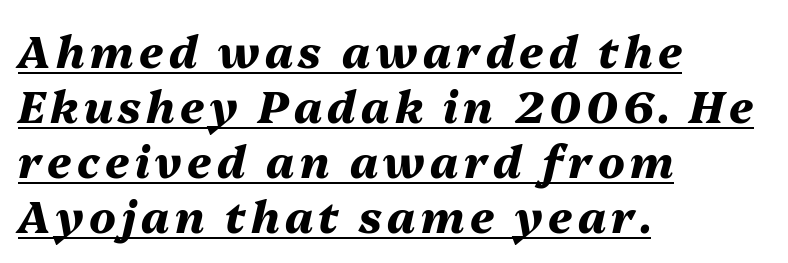
{"italic": "yes", "lean": "right", "slant_degrees": 13, "bold": "yes", "weight": "heavy", "width": "normal", "stroke_contrast": "medium", "x_height": "medium", "monospaced": "no", "underline": "yes", "align": "left", "line_spacing": "normal", "line_spacing_ratio": 1.25, "glyph_px": 44}
